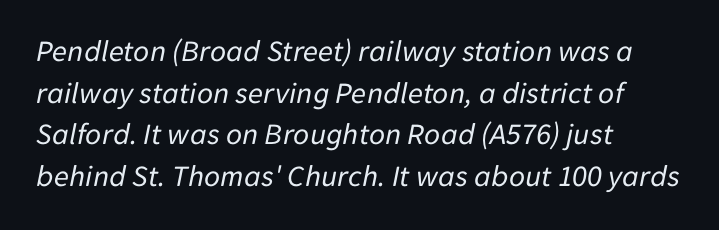
The image shows 31 px regular-weight type, italic (leaning right); set left-aligned, normal line spacing (1.34x), normal letter spacing, not underlined; low stroke contrast and a medium x-height.
